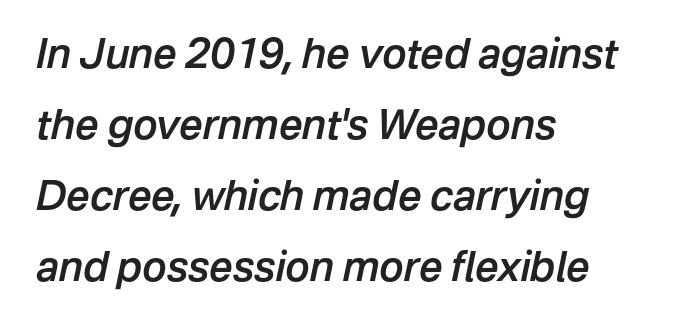
The image shows 41 px semibold type, italic (leaning right); set left-aligned, line spacing 1.73x, normal letter spacing, not underlined; low stroke contrast and a medium x-height.
